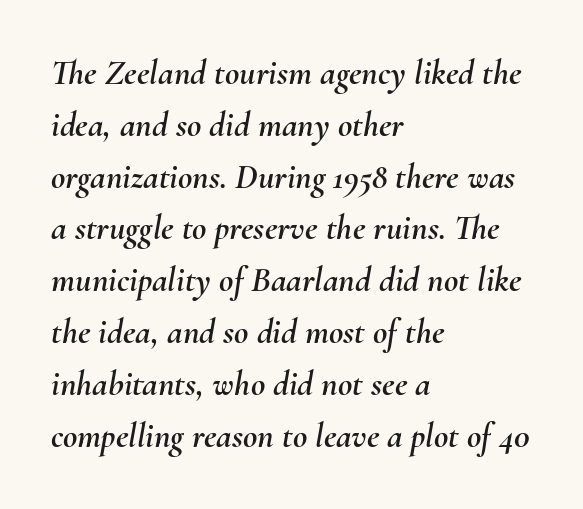
{"italic": "yes", "lean": "right", "slant_degrees": 10, "width": "normal", "stroke_contrast": "medium", "x_height": "small", "monospaced": "no", "underline": "no", "align": "left", "line_spacing": "normal", "line_spacing_ratio": 1.48, "letter_spacing": "normal", "letter_spacing_em": 0.0, "glyph_px": 35}
